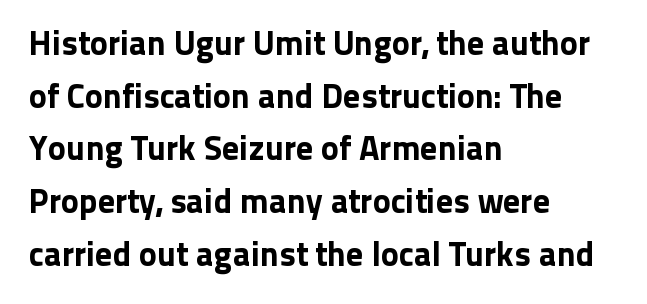
{"serif": "no", "italic": "no", "width": "normal", "stroke_contrast": "low", "x_height": "medium", "monospaced": "no", "underline": "no", "align": "left", "line_spacing": "normal", "line_spacing_ratio": 1.55, "letter_spacing": "normal", "letter_spacing_em": 0.0, "glyph_px": 34}
